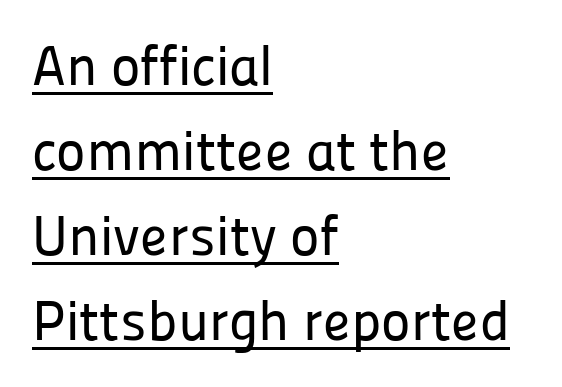
{"serif": "no", "italic": "no", "width": "normal", "stroke_contrast": "low", "x_height": "medium", "monospaced": "no", "underline": "yes", "align": "left", "line_spacing": "normal", "line_spacing_ratio": 1.52, "letter_spacing": "normal", "letter_spacing_em": 0.0, "glyph_px": 56}
